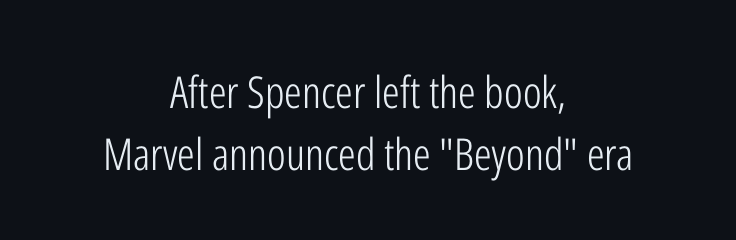
Look at the tracking — it's just the regular setting, nothing added. Think of a printed novel: that variable character pitch is what you see here. The paragraph has two soft edges and a firm central axis. The weight would be labelled regular, book, light, or lighter still.
